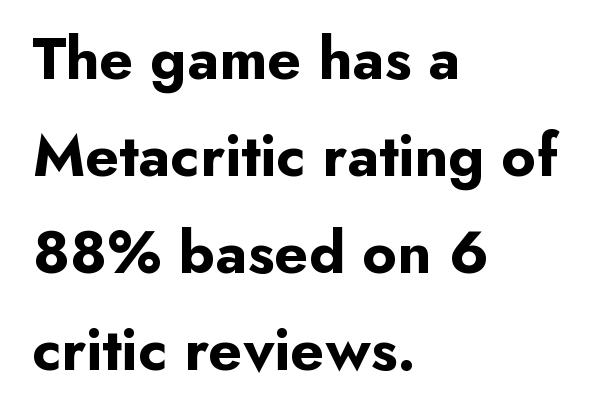
The image shows 61 px bold sans-serif type, upright; set left-aligned, normal line spacing (1.59x), normal letter spacing, not underlined; low stroke contrast and a small x-height.
